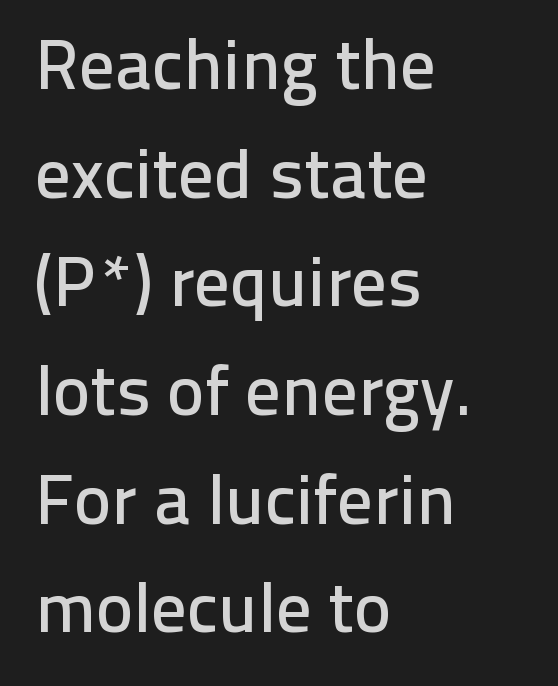
The image shows 71 px sans-serif type, upright; set left-aligned, normal line spacing (1.53x), normal letter spacing, not underlined; low stroke contrast and a medium x-height.
